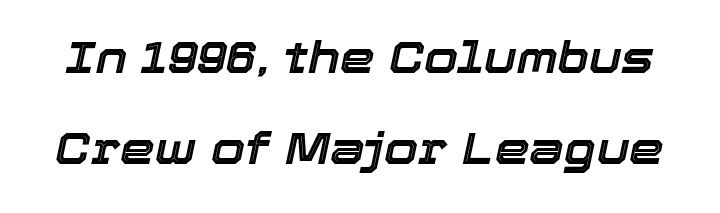
The image shows 44 px text type, italic (leaning right); set loose line spacing (2.06x), normal letter spacing, not underlined; a medium x-height.
